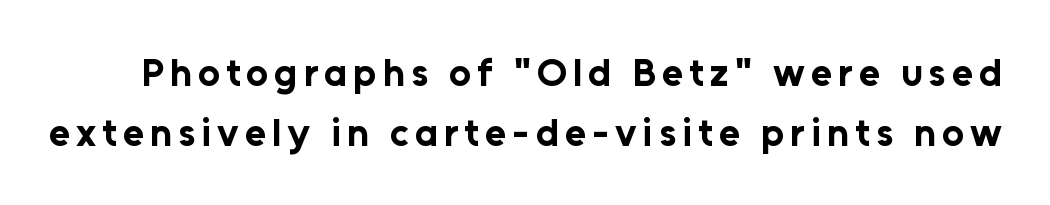
{"serif": "no", "italic": "no", "bold": "yes", "weight": "bold", "width": "normal", "stroke_contrast": "low", "x_height": "medium", "monospaced": "no", "underline": "no", "line_spacing": "normal", "line_spacing_ratio": 1.54, "glyph_px": 39}
